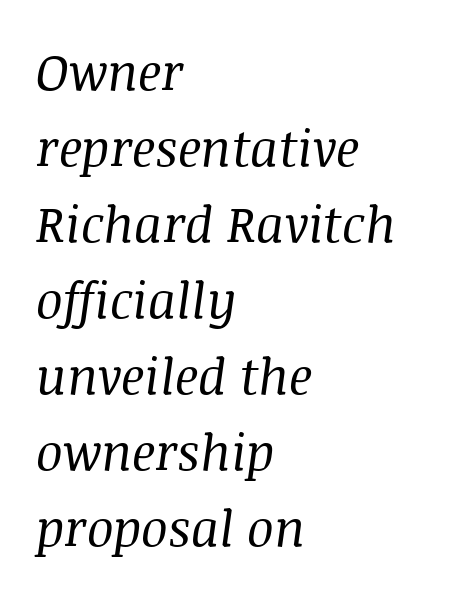
{"serif": "yes", "italic": "yes", "lean": "right", "slant_degrees": 8, "bold": "no", "weight": "regular", "width": "normal", "stroke_contrast": "medium", "x_height": "large", "monospaced": "no", "underline": "no", "align": "left", "line_spacing": "normal", "line_spacing_ratio": 1.52, "letter_spacing": "normal", "letter_spacing_em": 0.0, "glyph_px": 50}
